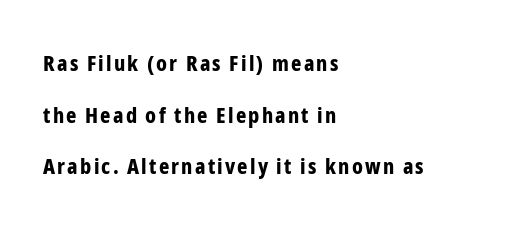
Short and long lines alike share a common starting point at left. Strokes here are thick enough to call this a true bold. Rows of type keep a wide berth in the vertical direction. Lines of text with bare space underneath. Every character sits straight up, as roman type does.
